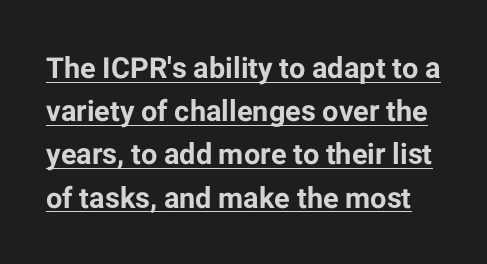
{"serif": "no", "italic": "no", "bold": "yes", "weight": "bold", "width": "normal", "stroke_contrast": "low", "x_height": "medium", "monospaced": "no", "underline": "yes", "line_spacing": "normal", "line_spacing_ratio": 1.49, "letter_spacing": "normal", "letter_spacing_em": 0.0, "glyph_px": 29}
